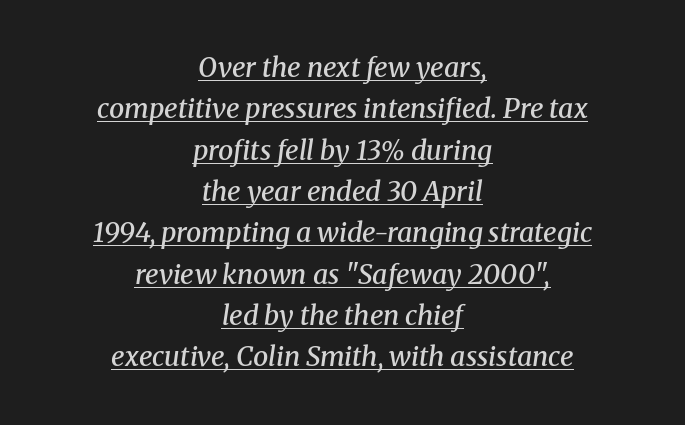
{"italic": "yes", "lean": "right", "slant_degrees": 8, "bold": "semi", "underline": "yes", "align": "center", "line_spacing": "normal", "line_spacing_ratio": 1.53, "letter_spacing": "normal", "letter_spacing_em": 0.0, "glyph_px": 27}
